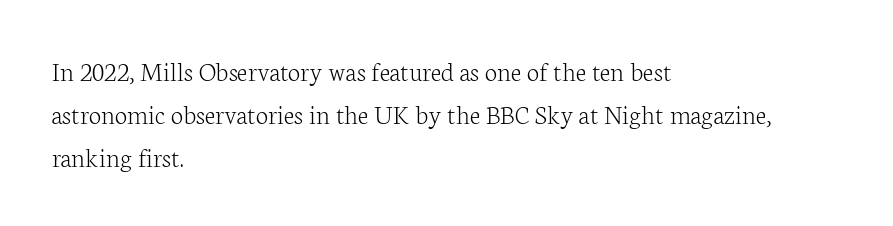
{"serif": "yes", "italic": "no", "bold": "no", "weight": "light", "width": "normal", "stroke_contrast": "low", "x_height": "medium", "monospaced": "no", "underline": "no", "align": "left", "line_spacing": "normal", "line_spacing_ratio": 1.53, "letter_spacing": "normal", "letter_spacing_em": 0.0, "glyph_px": 28}
